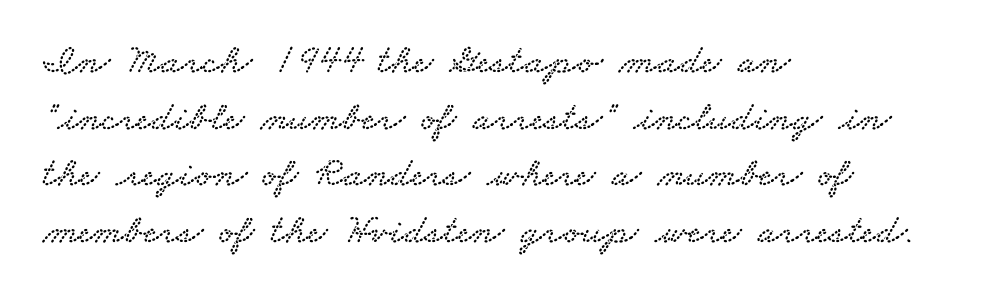
Q: Is the text underlined? A: No.
Q: How is the paragraph aligned? A: Left-aligned.
Q: Is the spacing between letters normal or unusually wide? A: Normal.
Q: Is the spacing between lines tight, normal or loose? A: Normal.
Q: Width (condensed, normal, or wide)? A: Wide.
Q: Stroke contrast? A: Low.
Q: x-height? A: Small.
Q: Monospaced? A: No.
